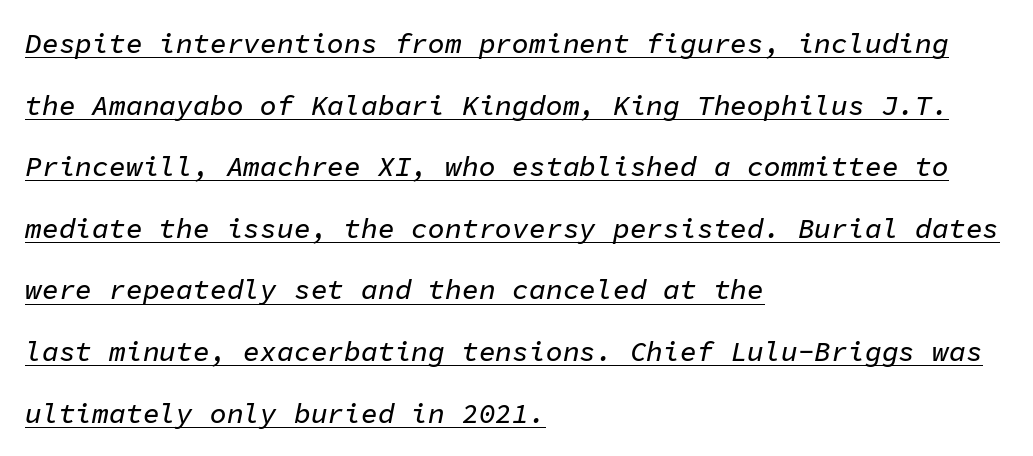
{"italic": "yes", "lean": "right", "slant_degrees": 11, "width": "normal", "stroke_contrast": "low", "x_height": "medium", "monospaced": "yes", "underline": "yes", "align": "left", "line_spacing": "loose", "line_spacing_ratio": 2.2, "letter_spacing": "normal", "letter_spacing_em": 0.0, "glyph_px": 28}
